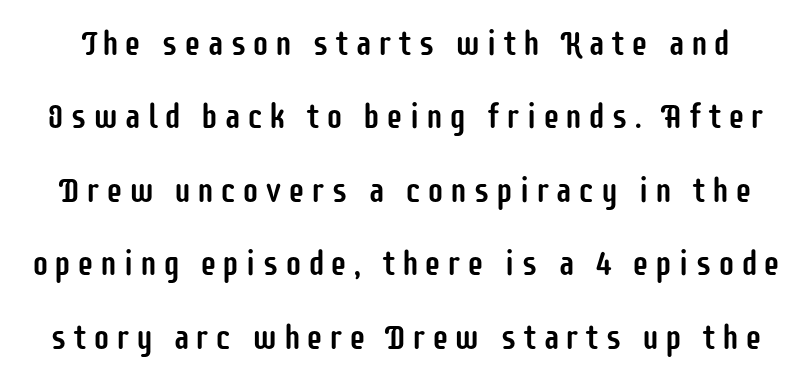
The line-height multiplier appears high, well above default. A typesetter would call this proportional, since set widths differ per character. Plain, unruled lines of type. If you drew a line through each stem, it would be perfectly vertical.
